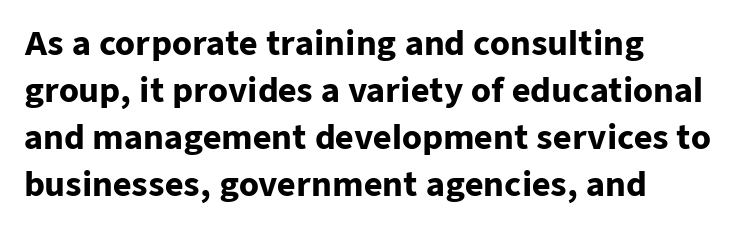
Q: Is the text bold? A: Yes.
Q: Is the text italic (slanted)? A: No, it is upright.
Q: Is the typeface a serif or a sans-serif typeface? A: Sans-serif.
Q: Is the text underlined? A: No.
Q: Is the spacing between letters normal or unusually wide? A: Normal.
Q: Is the spacing between lines tight, normal or loose? A: Normal.
Q: Width (condensed, normal, or wide)? A: Normal.
Q: Stroke contrast? A: Low.
Q: x-height? A: Medium.
Q: Monospaced? A: No.
